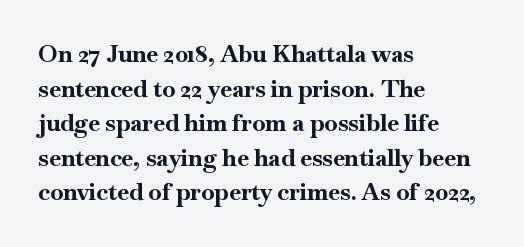
Rule under the text: the space is simply empty. Nothing unusual about the tracking: characters are spaced as the font intends. Leading: standard. This sample uses an upright cut, with every glyph sitting square on the baseline. Set as a true bold cut, around the 700 mark. Line beginnings align vertically; line endings do not.
